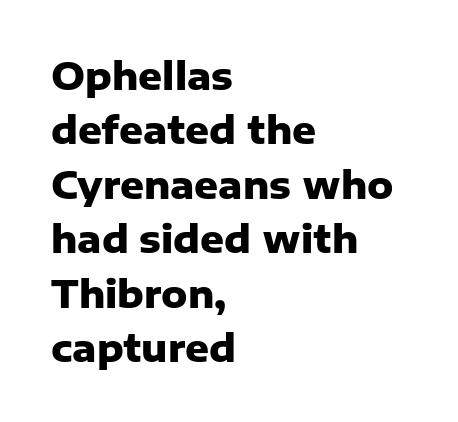
Q: Is the text bold? A: Yes.
Q: Is the text italic (slanted)? A: No, it is upright.
Q: Is the typeface a serif or a sans-serif typeface? A: Sans-serif.
Q: Is the text underlined? A: No.
Q: How is the paragraph aligned? A: Left-aligned.
Q: Is the spacing between letters normal or unusually wide? A: Normal.
Q: Is the spacing between lines tight, normal or loose? A: Normal.
Q: Width (condensed, normal, or wide)? A: Normal.
Q: Stroke contrast? A: Low.
Q: x-height? A: Medium.
Q: Monospaced? A: No.
